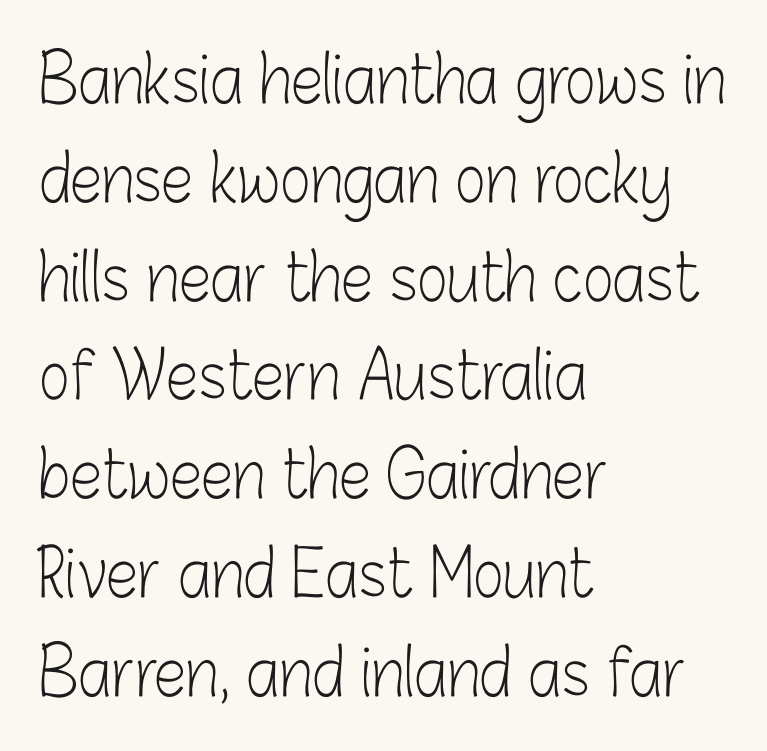
The image shows 65 px light, condensed sans-serif type, upright; set left-aligned, normal line spacing (1.52x), normal letter spacing, not underlined; low stroke contrast and a medium x-height.
